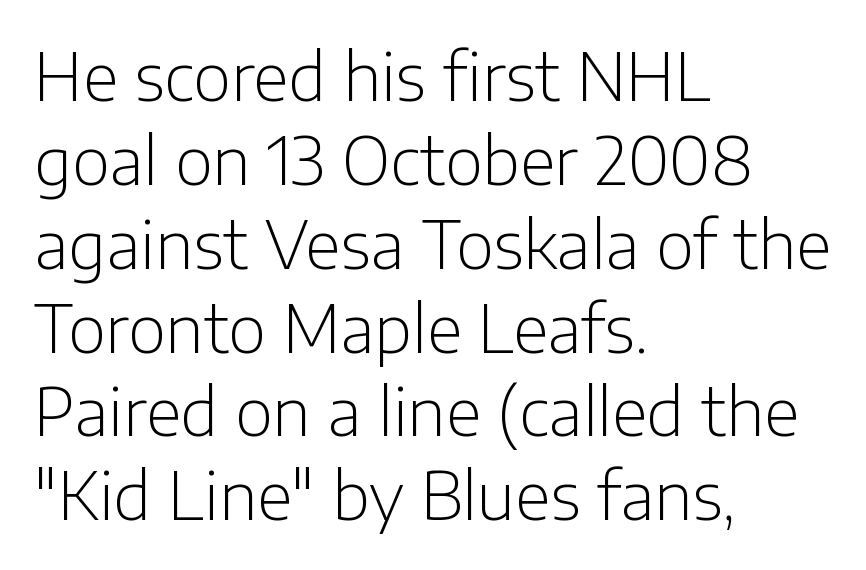
The image shows 65 px light sans-serif type, upright; set left-aligned, normal line spacing (1.29x), normal letter spacing, not underlined; low stroke contrast and a medium x-height.
